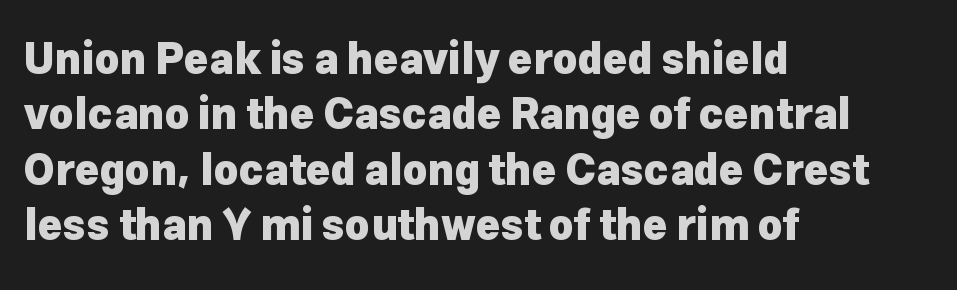
{"serif": "no", "italic": "no", "bold": "yes", "weight": "heavy", "width": "normal", "stroke_contrast": "low", "x_height": "medium", "monospaced": "no", "underline": "no", "align": "left", "line_spacing": "normal", "line_spacing_ratio": 1.32, "letter_spacing": "normal", "letter_spacing_em": 0.0, "glyph_px": 42}
